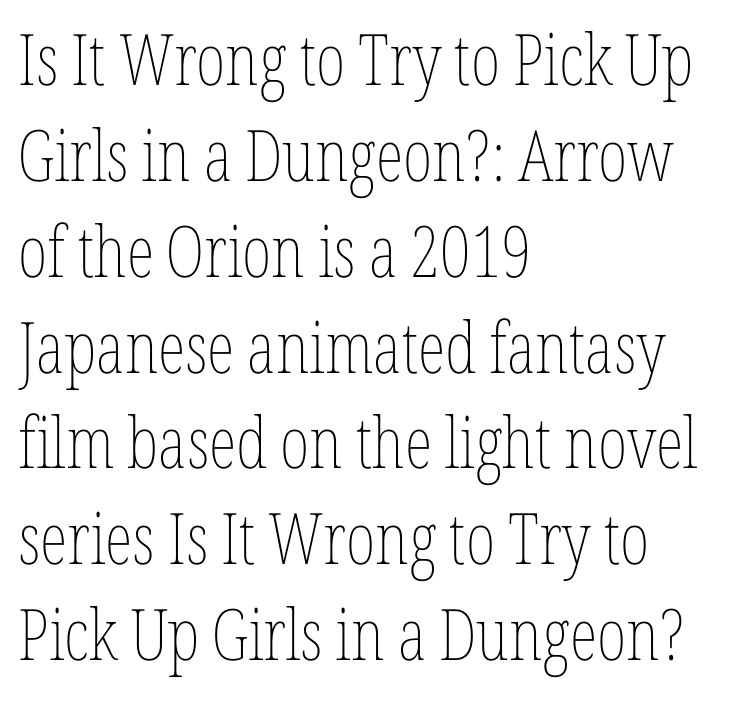
Think of a printed novel: that variable character pitch is what you see here. Think standard paragraph weight, or any step lighter than that. Normally led — the rows are evenly, conventionally spaced. Rule under the text: the space is simply empty. Teacher's note: observe the even left margin — that is flush-left alignment.
